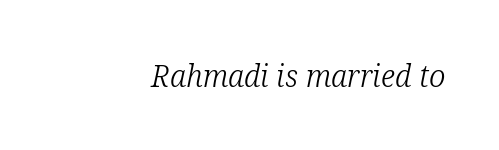
This is serif lettering, the kind often seen in printed books. These lines are rendered in a variable-pitch font. No word sits above an underline. The font is comparable to plain body text, perhaps lighter.
